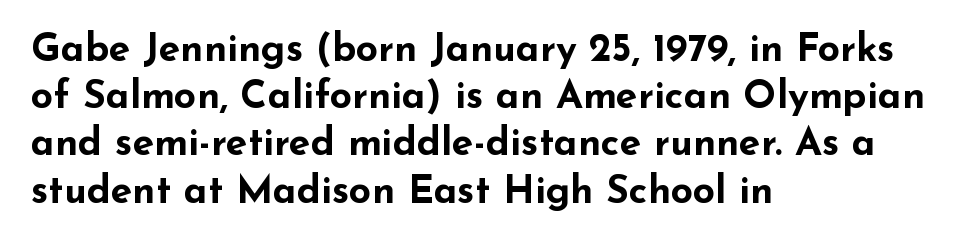
Q: Is the text bold? A: Yes.
Q: Is the text italic (slanted)? A: No, it is upright.
Q: Is the typeface a serif or a sans-serif typeface? A: Sans-serif.
Q: Is the text underlined? A: No.
Q: How is the paragraph aligned? A: Left-aligned.
Q: Is the spacing between letters normal or unusually wide? A: Normal.
Q: Width (condensed, normal, or wide)? A: Wide.
Q: Stroke contrast? A: Low.
Q: x-height? A: Small.
Q: Monospaced? A: No.
